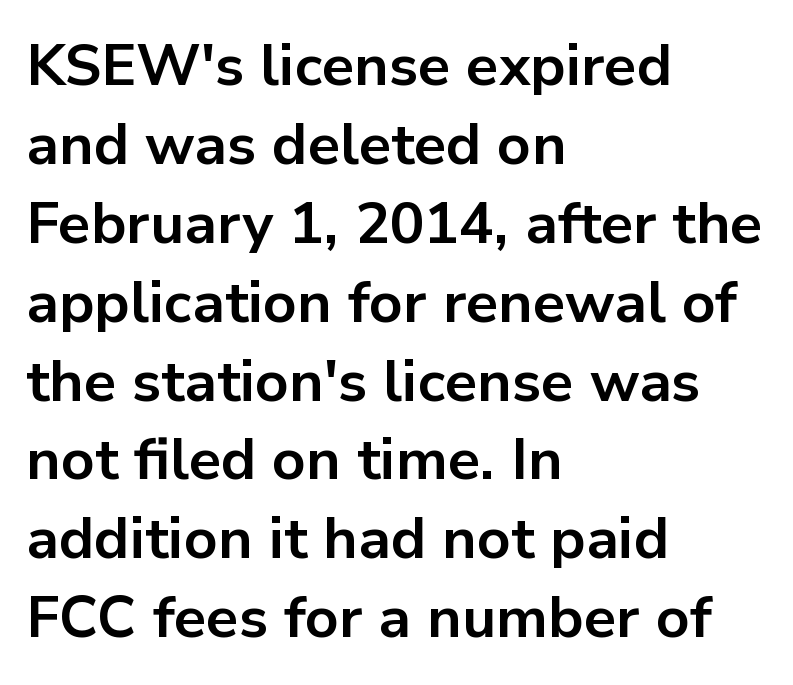
The image shows 58 px bold sans-serif type, upright; set left-aligned, normal line spacing (1.36x), normal letter spacing, not underlined; low stroke contrast and a medium x-height.
